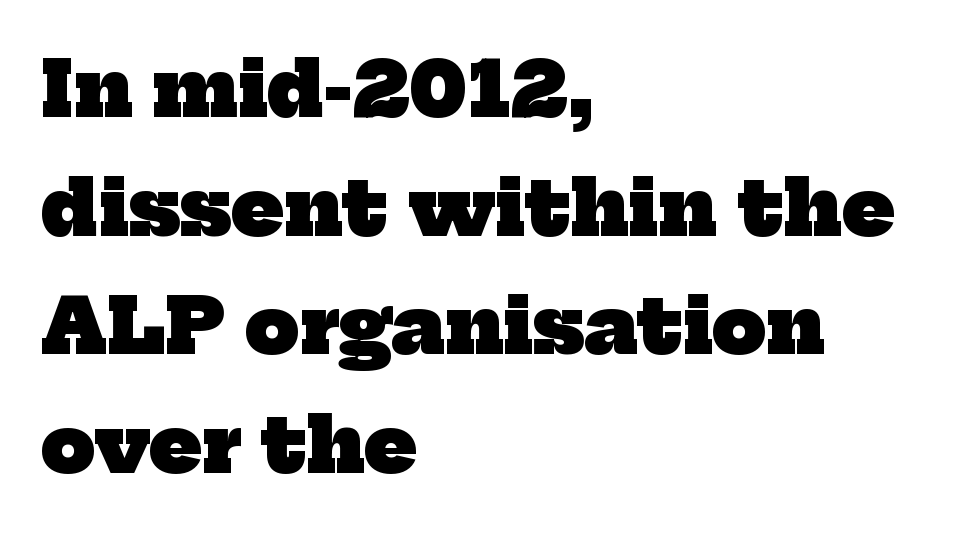
The characters display serif detailing at their extremities. Heavy, bold letterforms. These lines are rendered in a variable-pitch font. Nobody touched the tracking dial on this one. The leading is moderate, giving the passage an even texture. Plain, unruled lines of type.
